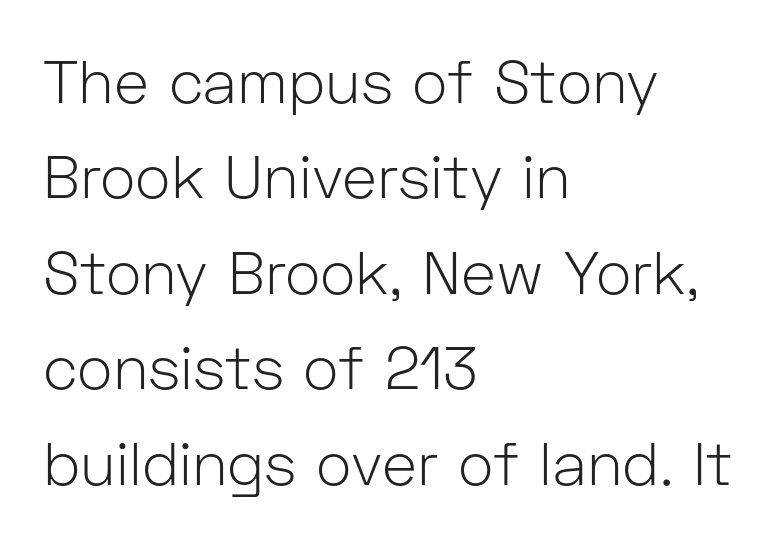
{"serif": "no", "italic": "no", "bold": "no", "weight": "light", "width": "normal", "stroke_contrast": "low", "x_height": "medium", "monospaced": "no", "underline": "no", "align": "left", "line_spacing": "normal", "line_spacing_ratio": 1.59, "letter_spacing": "normal", "letter_spacing_em": 0.0, "glyph_px": 60}
